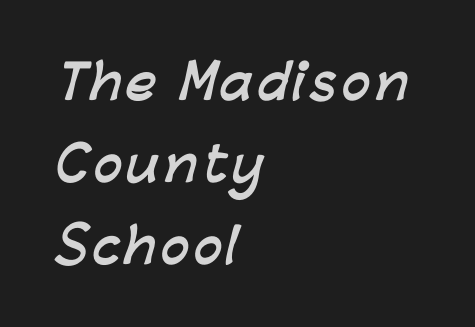
{"serif": "no", "bold": "yes", "weight": "semibold", "width": "normal", "stroke_contrast": "low", "x_height": "medium", "monospaced": "no", "underline": "no", "align": "left", "line_spacing_ratio": 1.74, "glyph_px": 47}
